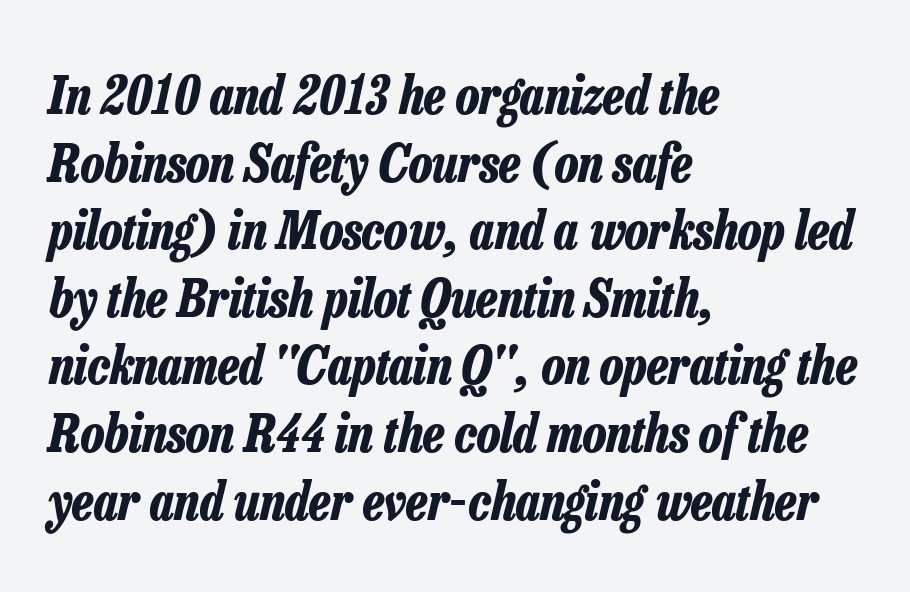
The text block is weighted toward the left margin, trailing off unevenly rightward. Characters are canted at an angle relative to the baseline's perpendicular. Do the characters align in a grid? No, the font is proportional. This block has exactly the height ordinary leading produces. Thick stems and heavy bowls — unmistakably bold.
